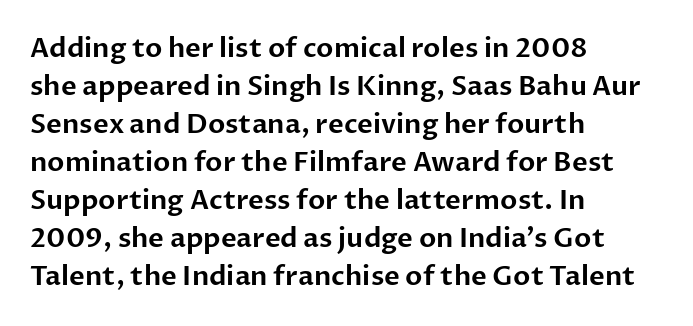
{"italic": "no", "underline": "no", "align": "left", "line_spacing": "normal", "line_spacing_ratio": 1.41, "letter_spacing": "normal", "letter_spacing_em": 0.0, "glyph_px": 27}
